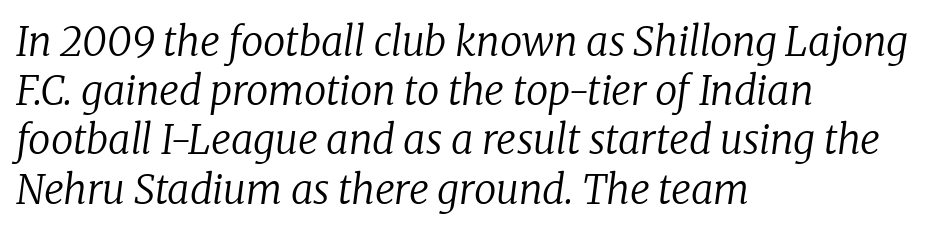
The image shows 40 px regular-weight serif type, italic (leaning right); set left-aligned, line spacing 1.23x, normal letter spacing, not underlined; low stroke contrast and a medium x-height.
